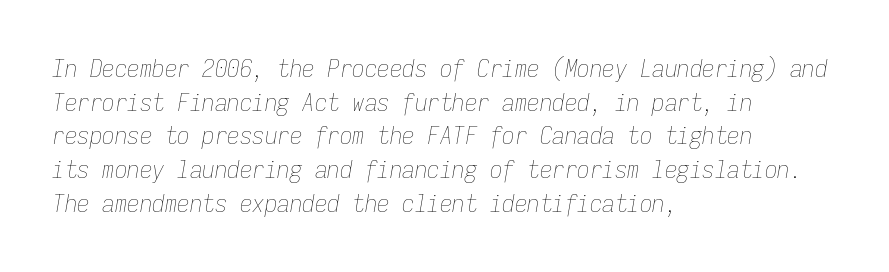
{"italic": "yes", "lean": "right", "slant_degrees": 9, "bold": "no", "underline": "no", "align": "left", "line_spacing": "normal", "line_spacing_ratio": 1.35, "letter_spacing": "normal", "letter_spacing_em": 0.0, "glyph_px": 25}
